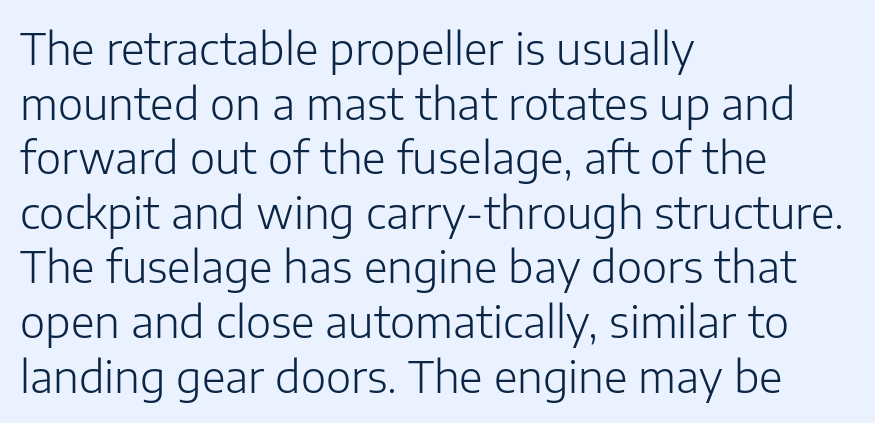
{"serif": "no", "italic": "no", "bold": "no", "weight": "light", "width": "normal", "stroke_contrast": "low", "x_height": "medium", "monospaced": "no", "underline": "no", "align": "left", "line_spacing": "normal", "line_spacing_ratio": 1.27, "letter_spacing": "normal", "letter_spacing_em": 0.0, "glyph_px": 43}
